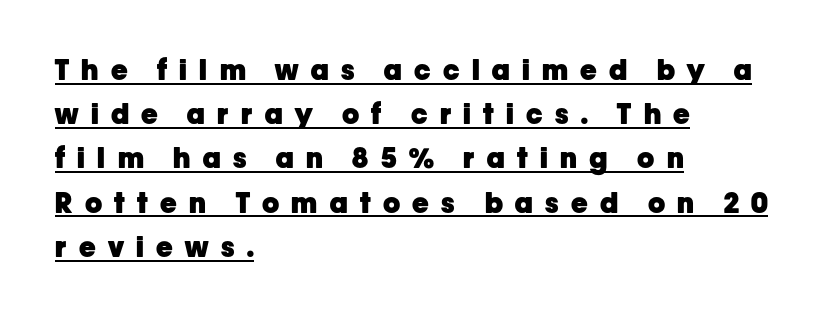
The image shows 28 px heavy sans-serif type, upright; set left-aligned, normal line spacing (1.58x), unusually wide letter spacing (+0.44 em), underlined; low stroke contrast and a medium x-height.
